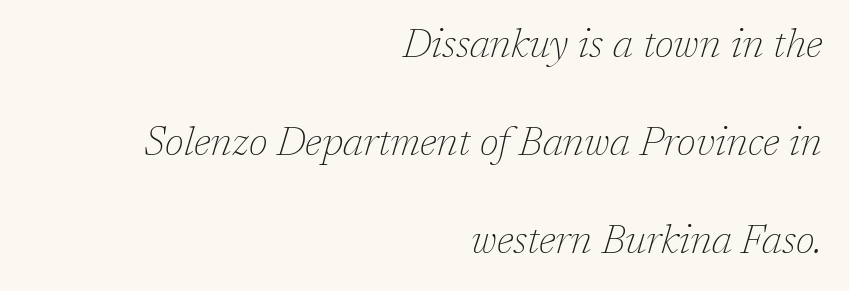
Weight: in the light-to-regular range. The words here are not underlined. The passage is arranged like a letterhead date or caption credit — flush right. Each new line begins a long way beneath the previous one. The gaps between neighbouring characters are ordinary and unremarkable.
